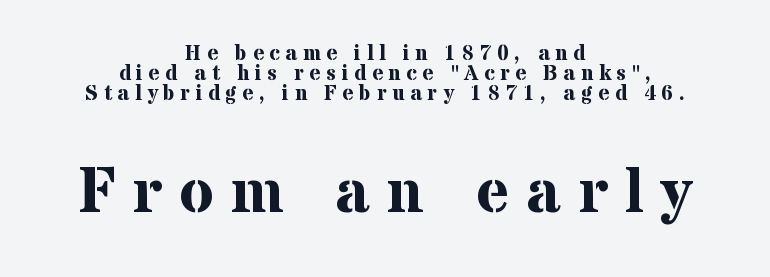
The image shows 63 px bold serif type, upright; set centered, tight line spacing (0.96x), unusually wide letter spacing (+0.27 em), not underlined; the second (bottom) block is 3.0x larger; medium stroke contrast and a medium x-height.
